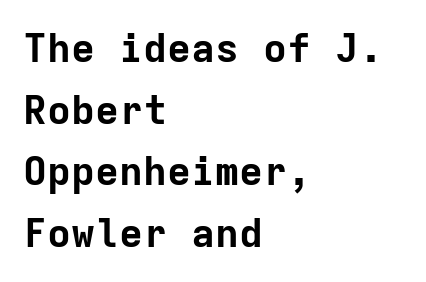
Q: Is the text bold? A: Yes.
Q: Is the text italic (slanted)? A: No, it is upright.
Q: Is the typeface a serif or a sans-serif typeface? A: Sans-serif.
Q: Is the text underlined? A: No.
Q: How is the paragraph aligned? A: Left-aligned.
Q: Is the spacing between letters normal or unusually wide? A: Normal.
Q: Is the spacing between lines tight, normal or loose? A: Normal.
Q: Width (condensed, normal, or wide)? A: Normal.
Q: Stroke contrast? A: Low.
Q: x-height? A: Medium.
Q: Monospaced? A: Yes.
